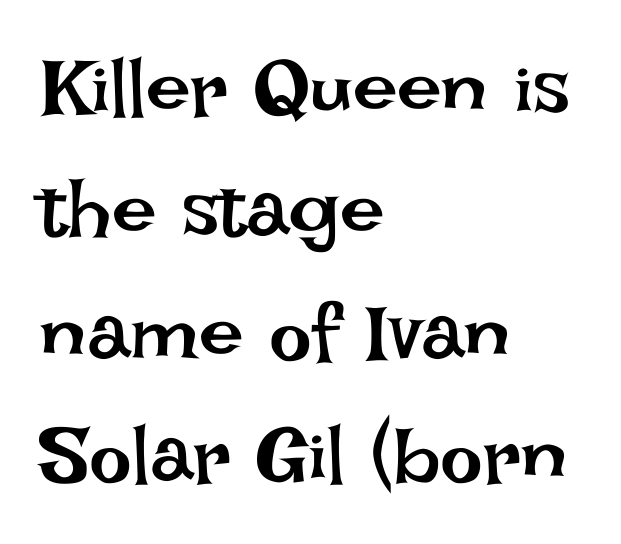
The strokes are not fattened; the text isn't bold. Baseline-to-baseline distance is the conventional proportion of letter height. It's the straight-up-and-down kind of type. Letter spacing: default.
